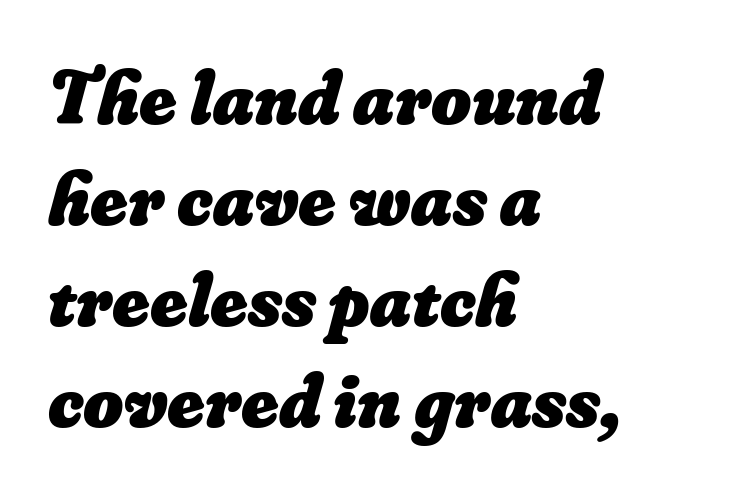
The image shows 77 px heavy type; set left-aligned, normal line spacing (1.31x), normal letter spacing, not underlined; low stroke contrast and a small x-height.
